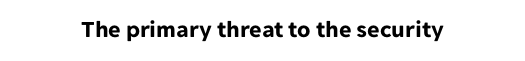
Q: Is the text bold? A: Yes.
Q: Is the text italic (slanted)? A: No, it is upright.
Q: Is the text underlined? A: No.
Q: How is the paragraph aligned? A: Centered.
Q: Is the spacing between letters normal or unusually wide? A: Normal.
